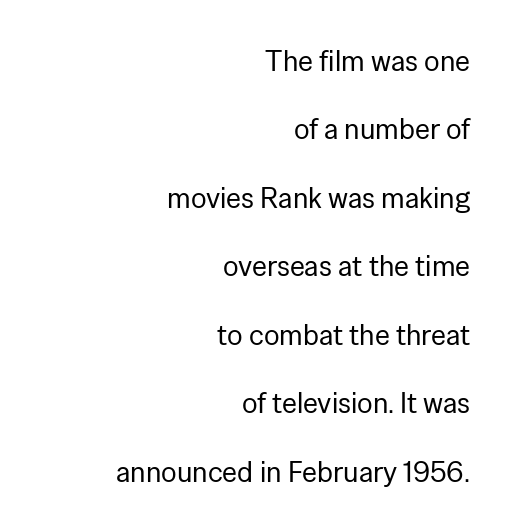
The image shows 29 px regular-weight sans-serif type, upright; set right-aligned, loose line spacing (2.36x), normal letter spacing, not underlined; low stroke contrast and a medium x-height.
